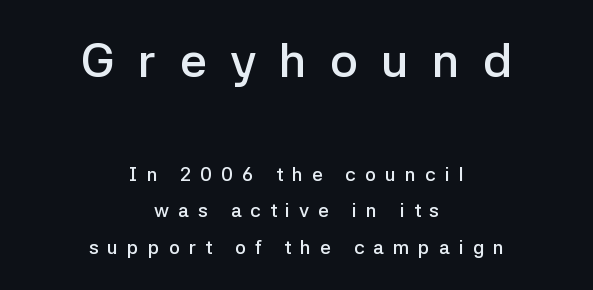
The image shows 48 px semibold sans-serif type, upright; set centered, loose line spacing (1.92x), unusually wide letter spacing (+0.48 em), not underlined; the first (top) block is 2.53x larger; low stroke contrast and a medium x-height.
